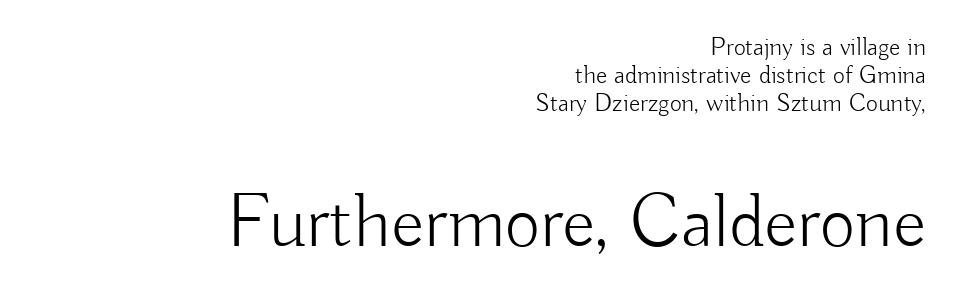
{"serif": "no", "italic": "no", "bold": "no", "weight": "light", "width": "normal", "stroke_contrast": "low", "x_height": "small", "monospaced": "no", "underline": "no", "align": "right", "line_spacing": "tight", "line_spacing_ratio": 1.07, "letter_spacing": "normal", "letter_spacing_em": 0.0, "larger_block": "second", "size_ratio": 2.96, "glyph_px": 77}
